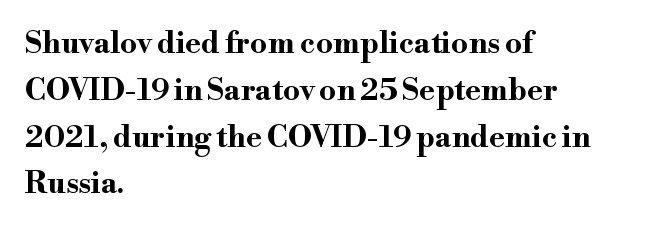
Q: Is the text bold? A: Yes.
Q: Is the text italic (slanted)? A: No, it is upright.
Q: Is the typeface a serif or a sans-serif typeface? A: Serif.
Q: Is the text underlined? A: No.
Q: How is the paragraph aligned? A: Left-aligned.
Q: Is the spacing between letters normal or unusually wide? A: Normal.
Q: Is the spacing between lines tight, normal or loose? A: Normal.
Q: Width (condensed, normal, or wide)? A: Wide.
Q: Stroke contrast? A: High.
Q: x-height? A: Small.
Q: Monospaced? A: No.
